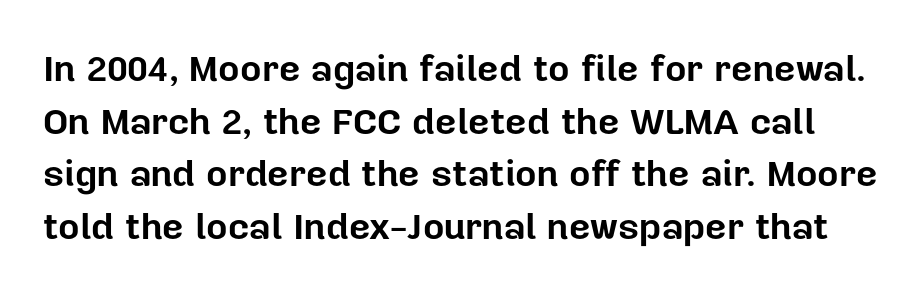
The words here are not underlined. What stands out about the letter spacing? Nothing — it is the standard amount. The passage shown is typed in a proportional face where columns would drift. Characters remain perfectly vertical along every line. The letters are bold, with thick, heavy strokes. Reading down the column, the eye jumps a familiar distance to each next line.
